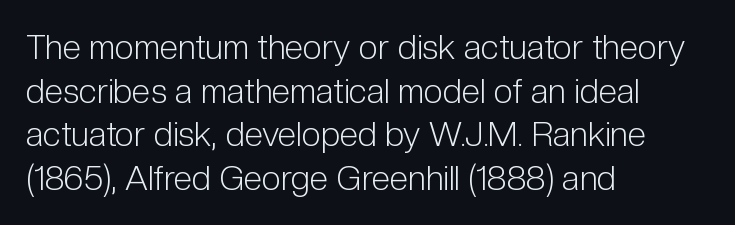
Q: Is the text bold? A: No.
Q: Is the text italic (slanted)? A: No, it is upright.
Q: Is the typeface a serif or a sans-serif typeface? A: Sans-serif.
Q: Is the text underlined? A: No.
Q: How is the paragraph aligned? A: Left-aligned.
Q: Is the spacing between letters normal or unusually wide? A: Normal.
Q: Is the spacing between lines tight, normal or loose? A: Normal.
Q: Width (condensed, normal, or wide)? A: Condensed.
Q: Stroke contrast? A: Low.
Q: x-height? A: Medium.
Q: Monospaced? A: No.
